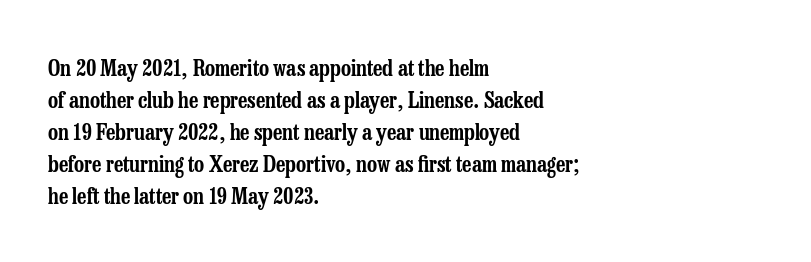
Q: Is the text italic (slanted)? A: No, it is upright.
Q: Is the text underlined? A: No.
Q: How is the paragraph aligned? A: Left-aligned.
Q: Is the spacing between letters normal or unusually wide? A: Normal.
Q: Is the spacing between lines tight, normal or loose? A: Normal.
